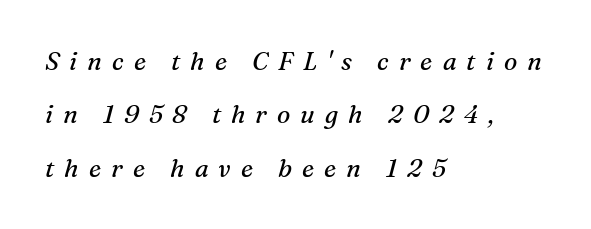
Q: Is the text bold? A: No.
Q: Is the text italic (slanted)? A: Yes, it leans right by about 16 degrees.
Q: Is the text underlined? A: No.
Q: How is the paragraph aligned? A: Left-aligned.
Q: Is the spacing between letters normal or unusually wide? A: Unusually wide.
Q: Is the spacing between lines tight, normal or loose? A: Loose.
